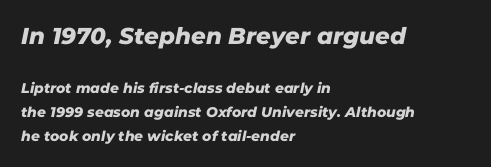
Q: Is the text underlined? A: No.
Q: How is the paragraph aligned? A: Left-aligned.
Q: Is the spacing between letters normal or unusually wide? A: Normal.
Q: Which block of text is set in a larger size, the first (top) or the second (bottom)? A: The first (top) one.
